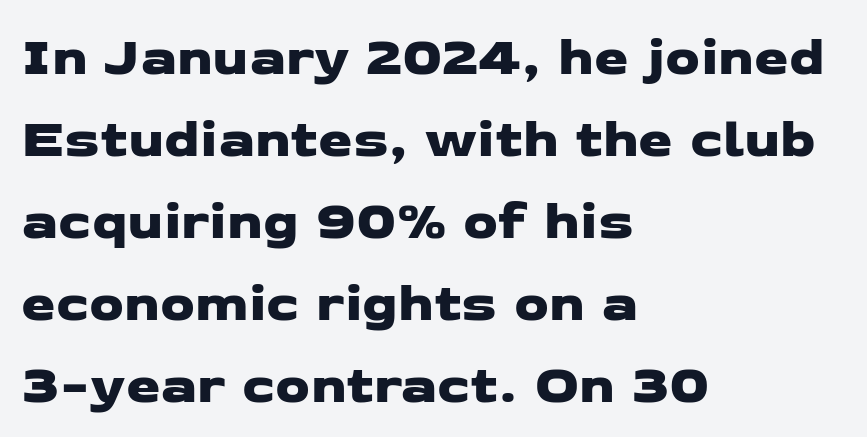
Q: Is the typeface a serif or a sans-serif typeface? A: Sans-serif.
Q: Is the text underlined? A: No.
Q: How is the paragraph aligned? A: Left-aligned.
Q: Is the spacing between letters normal or unusually wide? A: Normal.
Q: Is the spacing between lines tight, normal or loose? A: Normal.
Q: Width (condensed, normal, or wide)? A: Wide.
Q: Stroke contrast? A: Low.
Q: x-height? A: Medium.
Q: Monospaced? A: No.
